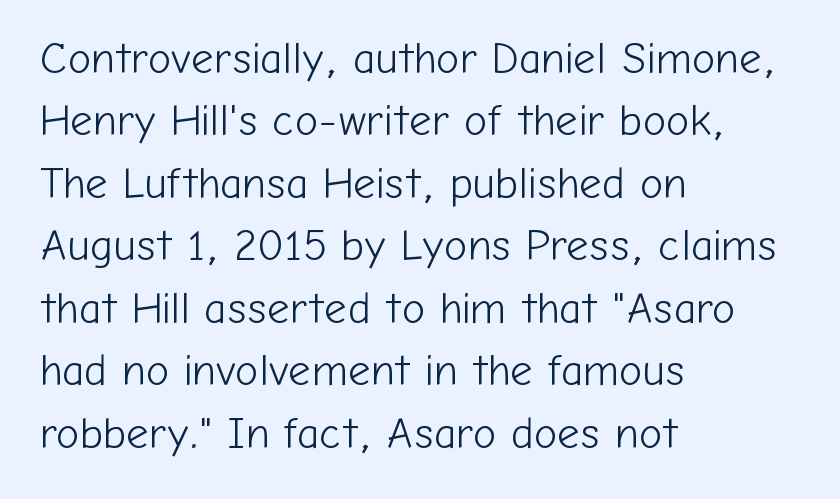
{"serif": "no", "italic": "no", "bold": "no", "weight": "light", "width": "normal", "stroke_contrast": "low", "x_height": "medium", "monospaced": "no", "underline": "no", "align": "left", "line_spacing": "normal", "line_spacing_ratio": 1.42, "letter_spacing": "normal", "letter_spacing_em": 0.0, "glyph_px": 44}
